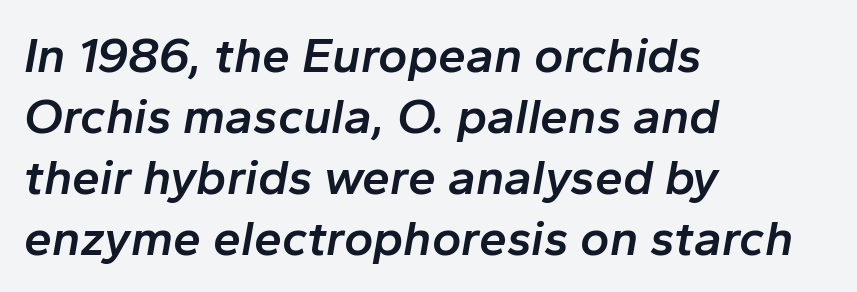
The baseline area is clear. Reading down the block, your eye returns to a fixed left position each line. Quick note: italic. Spacing verdict: proportional, widths tailored to each character.
